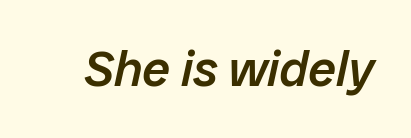
The image shows 50 px semibold type, italic (leaning right); set normal letter spacing, not underlined; low stroke contrast and a medium x-height.
